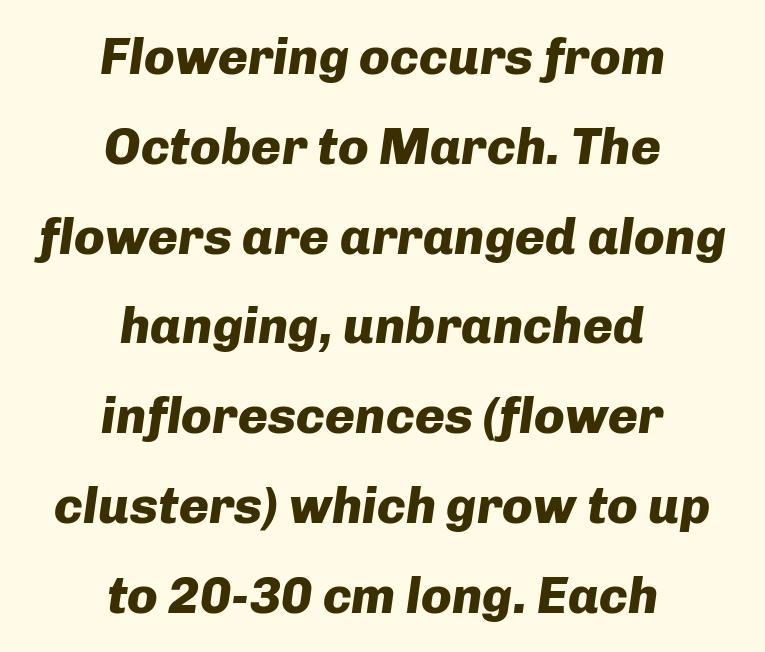
The image shows 51 px heavy type, italic (leaning right); set centered, line spacing 1.76x, normal letter spacing, not underlined; low stroke contrast and a medium x-height.
